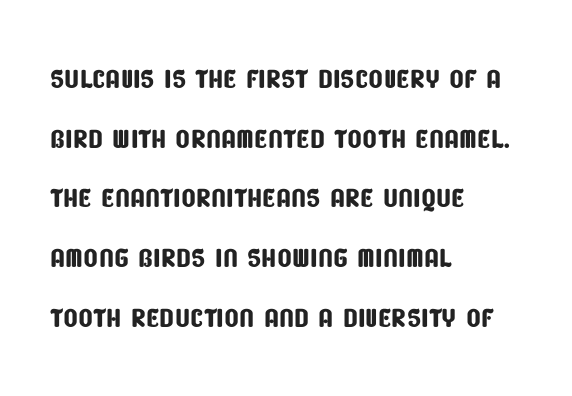
{"serif": "no", "width": "condensed", "stroke_contrast": "low", "x_height": "large", "monospaced": "no", "underline": "no", "align": "left", "line_spacing": "normal", "line_spacing_ratio": 1.57, "letter_spacing": "normal", "letter_spacing_em": 0.0, "glyph_px": 38}
